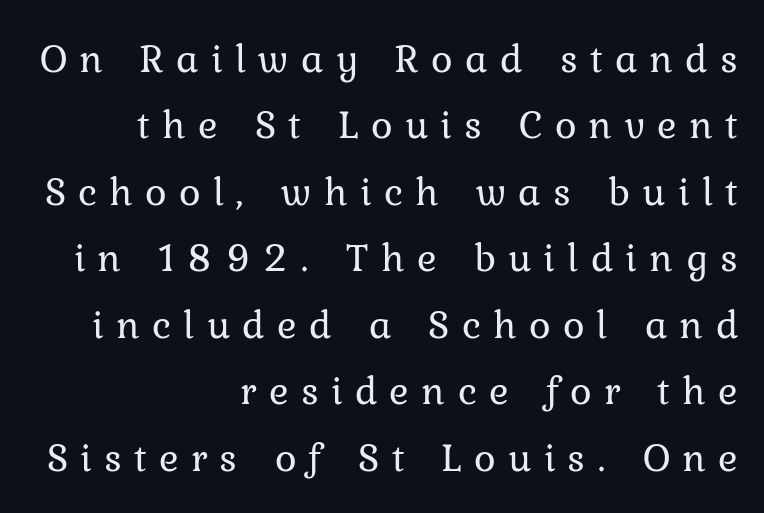
The image shows 41 px regular-weight type, upright; set right-aligned, normal line spacing (1.62x), unusually wide letter spacing (+0.3 em), not underlined; low stroke contrast and a medium x-height.
